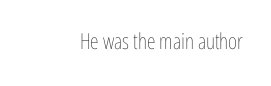
Q: Is the text bold? A: No.
Q: Is the text italic (slanted)? A: No, it is upright.
Q: Is the text underlined? A: No.
Q: Is the spacing between letters normal or unusually wide? A: Normal.
